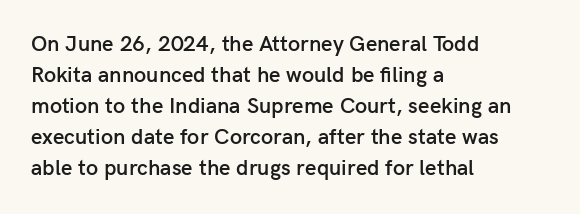
The image shows 22 px text type, upright; set left-aligned, normal line spacing (1.41x), normal letter spacing, not underlined.
